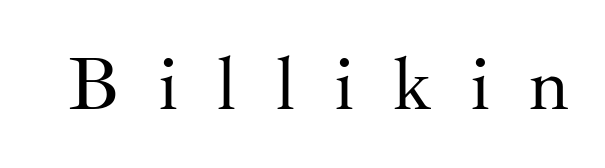
Caption: expanded tracking, letters set apart. The rendering shows small feet on the letterforms — a serif design. The space directly below the letters is spotless. Upright lettering throughout. Each letter keeps its own natural width here, so spacing adapts to shape.
